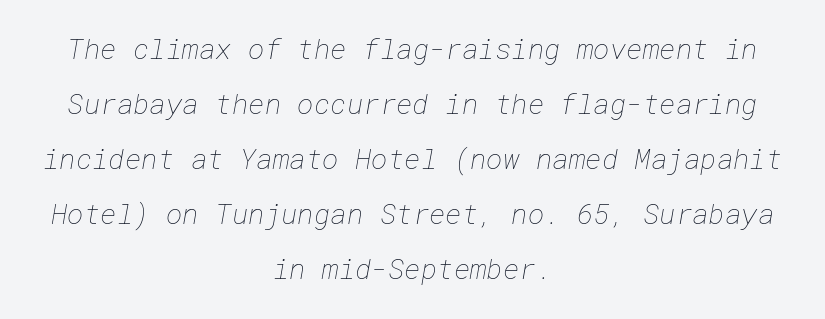
The image shows 28 px thin type; set centered, loose line spacing (1.96x), normal letter spacing, not underlined; low stroke contrast and a medium x-height.
